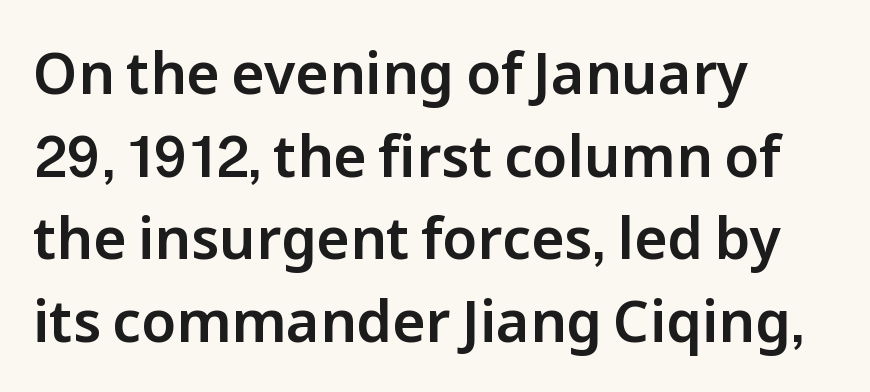
{"serif": "no", "italic": "no", "width": "normal", "stroke_contrast": "low", "x_height": "medium", "monospaced": "no", "underline": "no", "align": "left", "line_spacing": "normal", "line_spacing_ratio": 1.45, "letter_spacing": "normal", "letter_spacing_em": 0.0, "glyph_px": 57}
